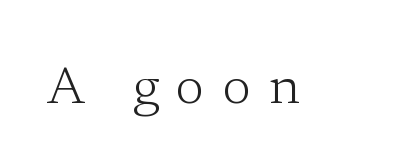
Q: Is the text bold? A: No.
Q: Is the text italic (slanted)? A: No, it is upright.
Q: Is the typeface a serif or a sans-serif typeface? A: Serif.
Q: Is the text underlined? A: No.
Q: Is the spacing between letters normal or unusually wide? A: Unusually wide.
Q: Width (condensed, normal, or wide)? A: Normal.
Q: Stroke contrast? A: Low.
Q: x-height? A: Medium.
Q: Monospaced? A: No.
